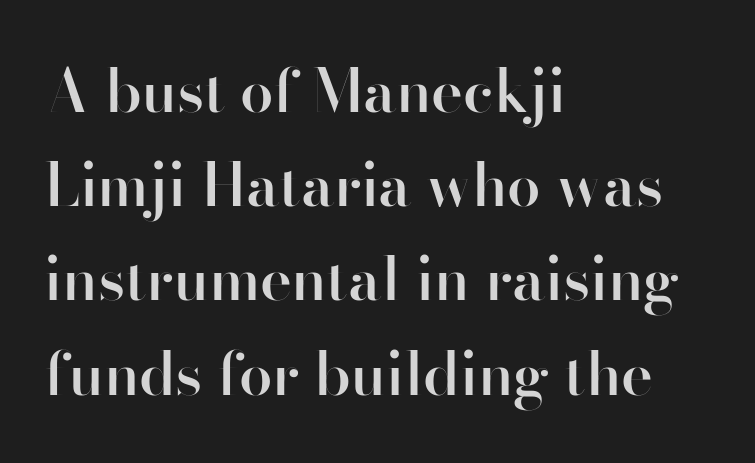
The image shows 60 px semibold sans-serif type, upright; set left-aligned, normal line spacing (1.57x), normal letter spacing, not underlined; high stroke contrast and a small x-height.
